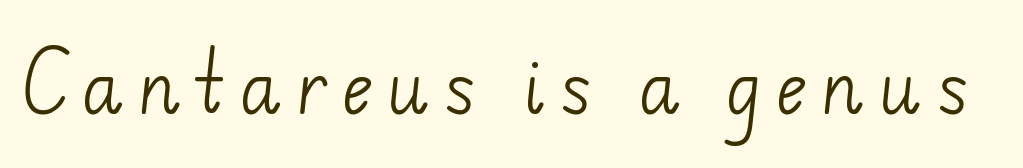
The characters display no serif detailing; their extremities are plain. No letter is thick-stroked: the sample isn't bold. Does extra space separate the letters? Yes, quite a lot of it. Each letter keeps its own natural width here, so spacing adapts to shape. The string is rendered with underlining switched off.
